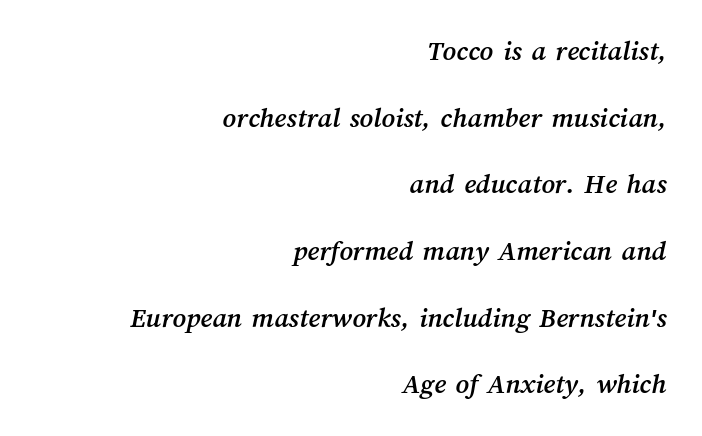
The designer dialed line spacing up above the default. Standard letterfit; no display-style spreading of the glyphs. Honestly, there is no underline to notice here at all. A flush-right, rag-left setting is used for this passage.
